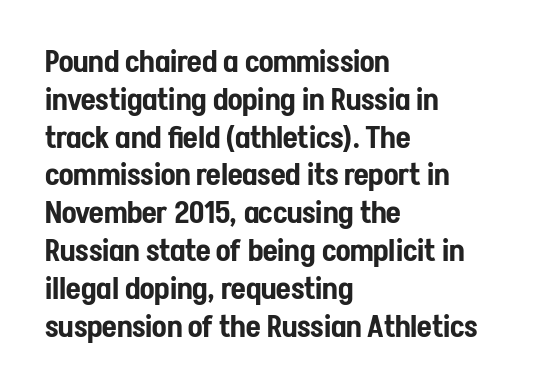
{"serif": "no", "italic": "no", "width": "condensed", "stroke_contrast": "low", "x_height": "medium", "monospaced": "no", "underline": "no", "align": "left", "line_spacing": "normal", "line_spacing_ratio": 1.26, "letter_spacing": "normal", "letter_spacing_em": 0.0, "glyph_px": 30}
